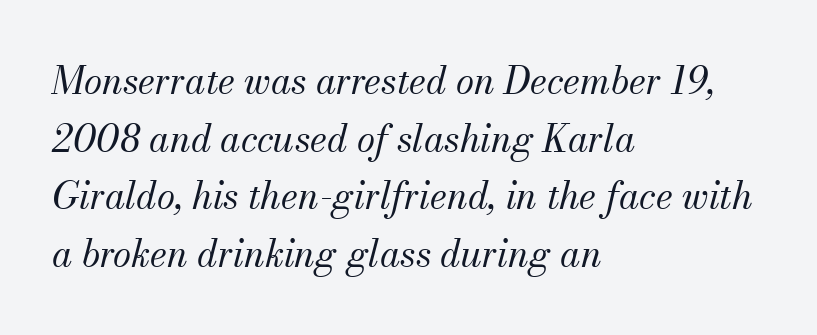
The typography opts for an oblique posture over an upright one. The zone under the glyphs is completely vacant. Letters have the restrained weight of plain body copy at most. The rendering shows small feet on the letterforms — a serif design. The passage shown is typed in a proportional face where columns would drift. Compared with typical body copy, the letter spacing here is the same.
